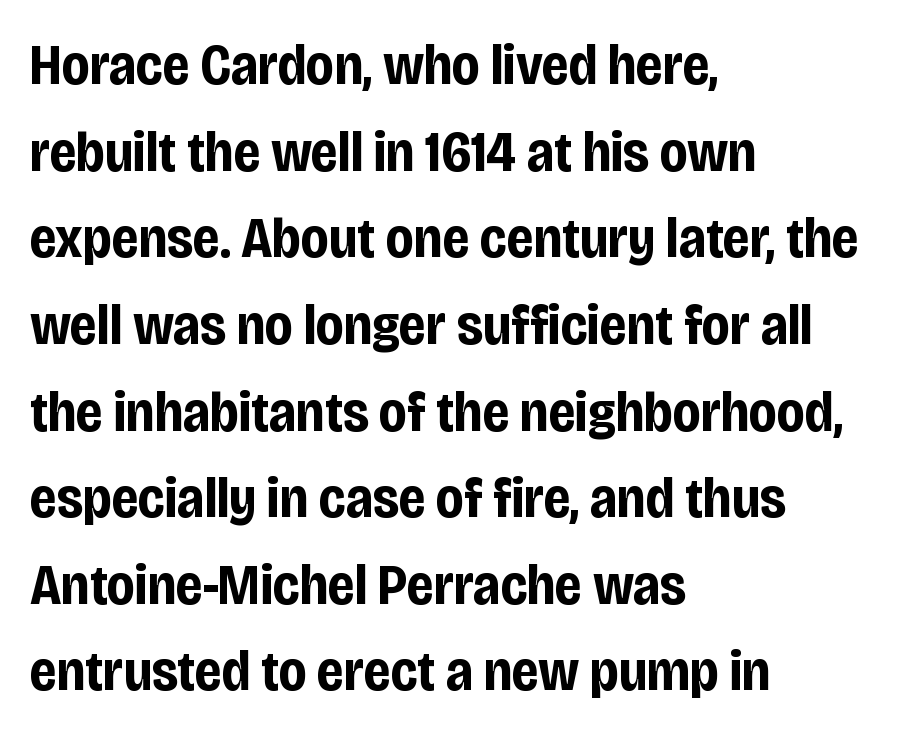
{"serif": "no", "italic": "no", "bold": "yes", "weight": "bold", "width": "condensed", "stroke_contrast": "low", "x_height": "large", "monospaced": "no", "underline": "no", "align": "left", "line_spacing": "normal", "line_spacing_ratio": 1.52, "letter_spacing": "normal", "letter_spacing_em": 0.0, "glyph_px": 57}
